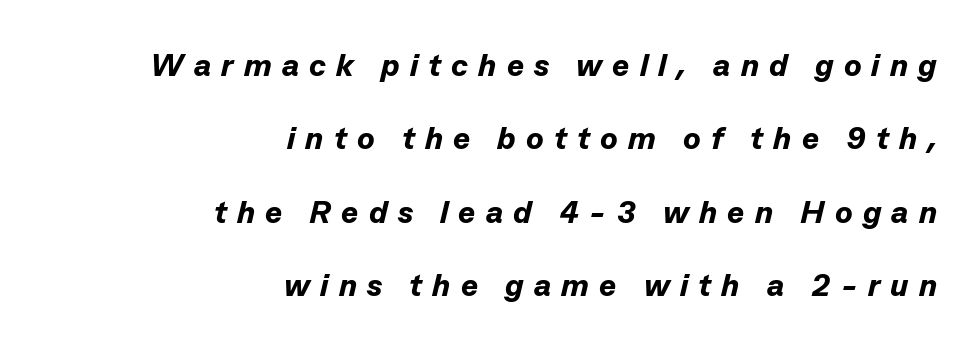
Compared with typical paragraphs, the rows here are farther apart. The rendering applies a slant to the glyphs. Think of a printed novel: that variable character pitch is what you see here. Leftover space on each line is placed entirely before the opening word.
